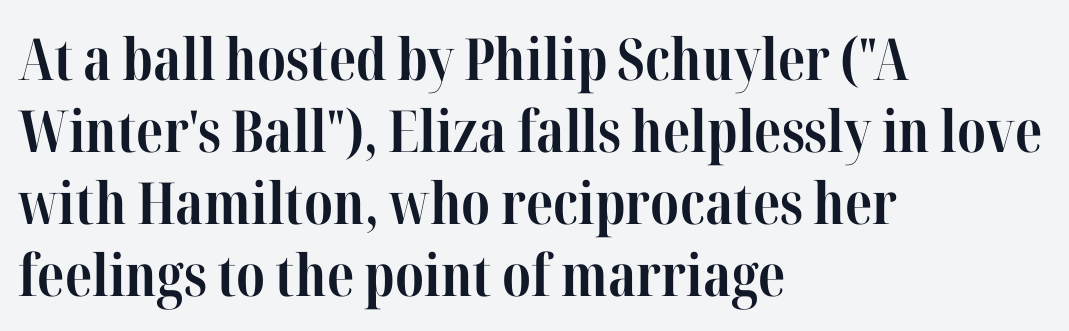
Q: Is the text bold? A: Yes.
Q: Is the text italic (slanted)? A: No, it is upright.
Q: Is the typeface a serif or a sans-serif typeface? A: Serif.
Q: Is the text underlined? A: No.
Q: How is the paragraph aligned? A: Left-aligned.
Q: Is the spacing between letters normal or unusually wide? A: Normal.
Q: Width (condensed, normal, or wide)? A: Condensed.
Q: Stroke contrast? A: High.
Q: x-height? A: Medium.
Q: Monospaced? A: No.
